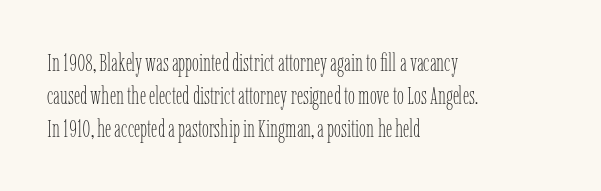
The setting favours the left margin, as ordinary paragraphs usually do. The letters stand upright; this is a roman face. Does the leading feel generous? No, just average. The passage shown has conventional tracking throughout. Each stroke keeps to a modest, everyday thickness or less.
